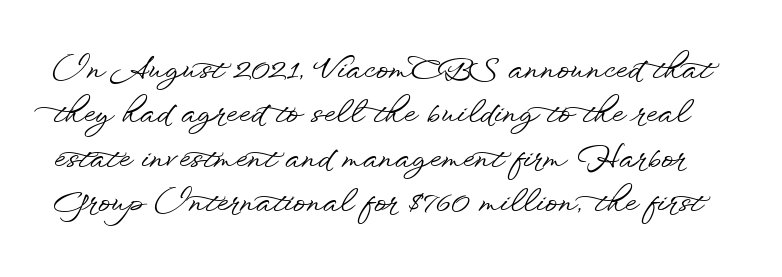
The space directly below the letters is spotless. Successive baselines arrive at the customary interval. The face used here is proportionally spaced, like ordinary book or web type. This rendering employs a face without finishing strokes, i.e., a sans-serif.
